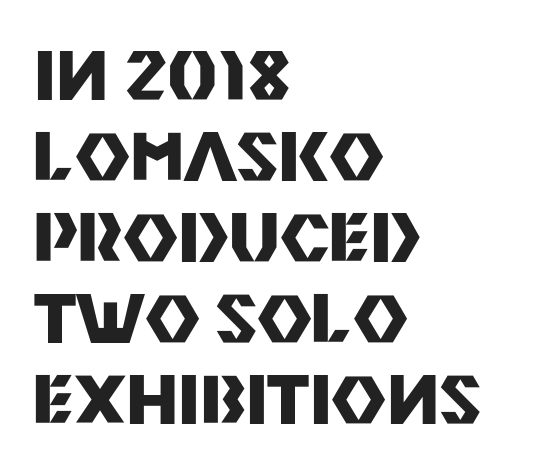
Is the letter spacing exaggerated? No — it looks like the ordinary default. Type without underlining. This is roman type, the default non-slanted kind. Where is the straight margin? On the left. The letters advance in unequal steps, a hallmark of proportional type.
